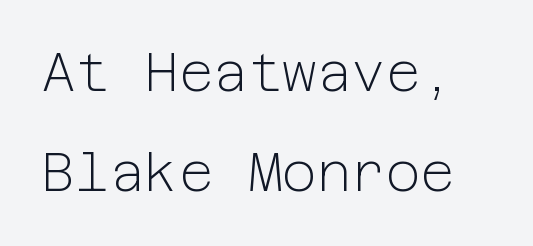
Q: Is the text bold? A: No.
Q: Is the text italic (slanted)? A: No, it is upright.
Q: Is the typeface a serif or a sans-serif typeface? A: Sans-serif.
Q: Is the text underlined? A: No.
Q: Is the spacing between letters normal or unusually wide? A: Normal.
Q: Width (condensed, normal, or wide)? A: Normal.
Q: Stroke contrast? A: Low.
Q: x-height? A: Medium.
